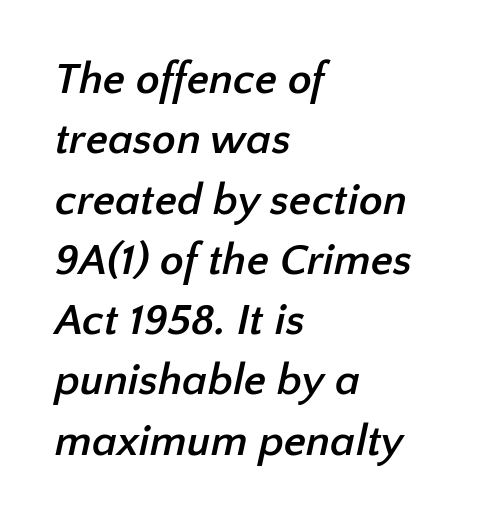
Q: Is the text bold? A: Yes.
Q: Is the typeface a serif or a sans-serif typeface? A: Sans-serif.
Q: Is the text underlined? A: No.
Q: How is the paragraph aligned? A: Left-aligned.
Q: Is the spacing between letters normal or unusually wide? A: Normal.
Q: Is the spacing between lines tight, normal or loose? A: Normal.
Q: Width (condensed, normal, or wide)? A: Normal.
Q: Stroke contrast? A: Low.
Q: x-height? A: Medium.
Q: Monospaced? A: No.
